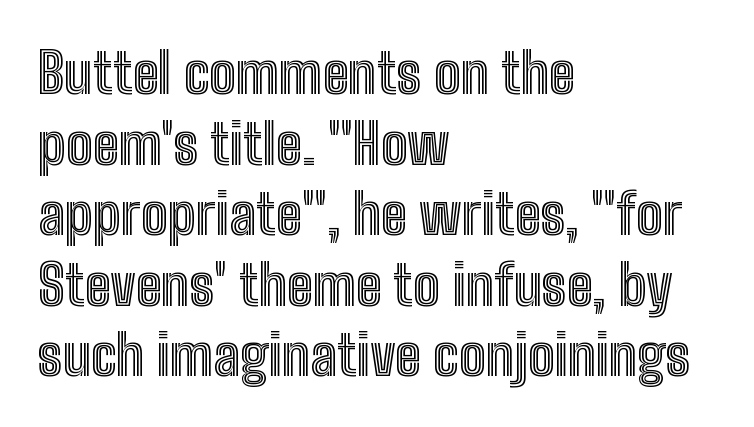
Here the designer chose a conventional face with non-uniform glyph widths. A student would call this left alignment; a typographer would say flush left, rag right. Every character sits straight up, as roman type does. The glyphs are unaccompanied by any horizontal stroke below them. Successive baselines arrive at the customary interval.
